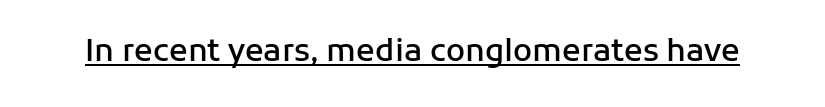
The image shows 31 px semibold sans-serif type, upright; set normal letter spacing, underlined; low stroke contrast and a medium x-height.
